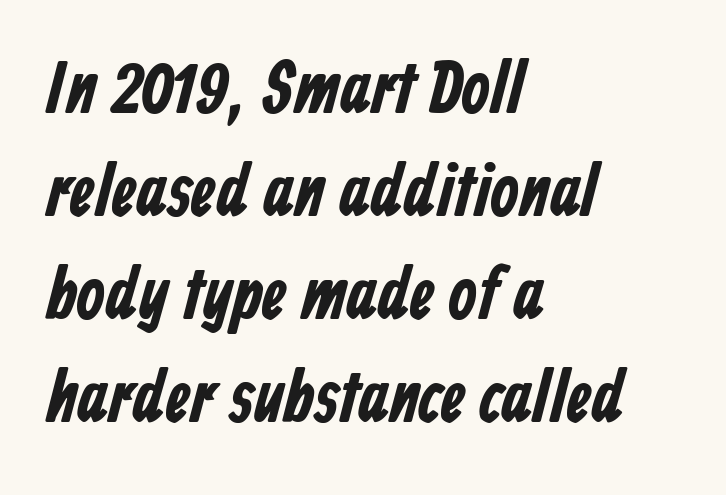
Q: Is the text bold? A: Yes.
Q: Is the typeface a serif or a sans-serif typeface? A: Sans-serif.
Q: Is the text underlined? A: No.
Q: How is the paragraph aligned? A: Left-aligned.
Q: Is the spacing between letters normal or unusually wide? A: Normal.
Q: Is the spacing between lines tight, normal or loose? A: Normal.
Q: Width (condensed, normal, or wide)? A: Condensed.
Q: Stroke contrast? A: Low.
Q: x-height? A: Medium.
Q: Monospaced? A: No.
